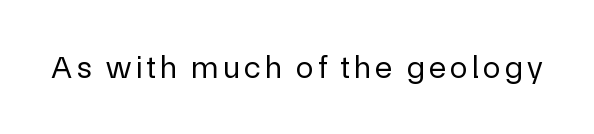
Q: Is the text bold? A: No.
Q: Is the text italic (slanted)? A: No, it is upright.
Q: Is the typeface a serif or a sans-serif typeface? A: Sans-serif.
Q: Is the text underlined? A: No.
Q: Width (condensed, normal, or wide)? A: Normal.
Q: x-height? A: Medium.
Q: Monospaced? A: No.
